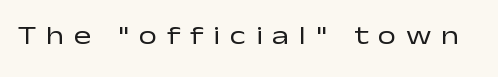
{"italic": "no", "bold": "no", "underline": "no", "letter_spacing": "wide", "letter_spacing_em": 0.38, "glyph_px": 26}
